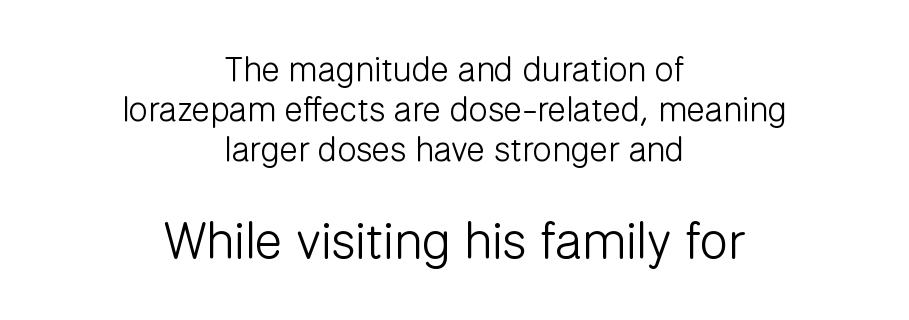
The passage is arranged like a title page — every line centered. This rendering leaves character spacing at its baseline value. These glyphs show unthickened strokes, regular width or finer. The type sits square on the baseline with zero lean.
